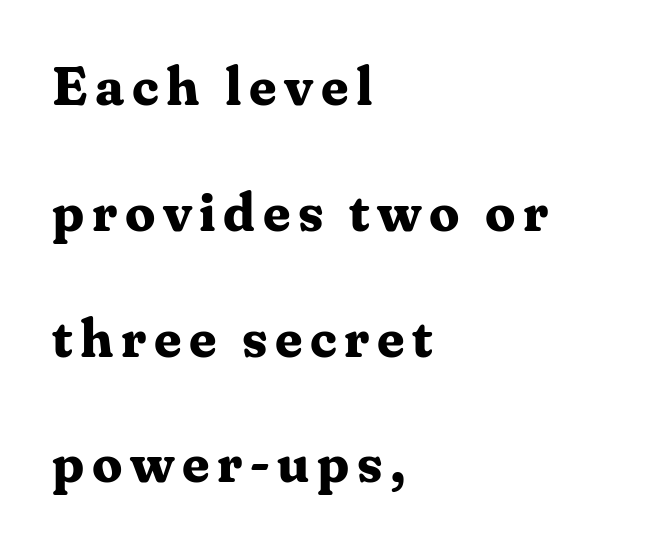
{"serif": "yes", "italic": "no", "bold": "yes", "weight": "bold", "width": "normal", "stroke_contrast": "medium", "x_height": "medium", "monospaced": "no", "underline": "no", "align": "left", "line_spacing": "loose", "line_spacing_ratio": 2.33, "glyph_px": 54}
